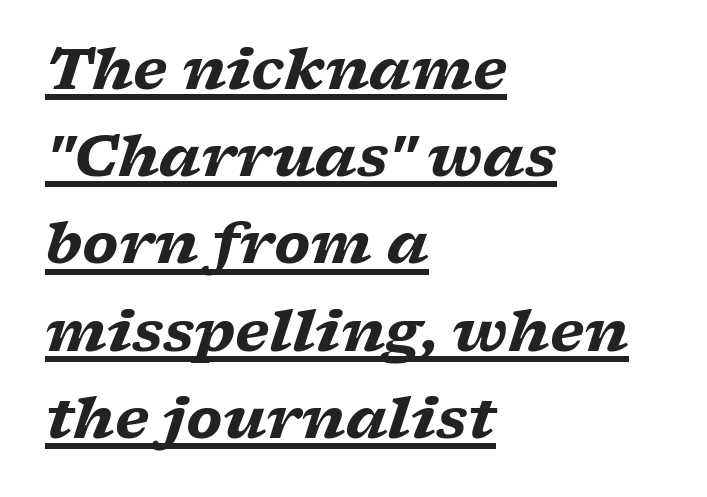
The image shows 57 px heavy, wide serif type, italic (leaning right); set left-aligned, normal line spacing (1.53x), normal letter spacing, underlined; low stroke contrast and a medium x-height.
